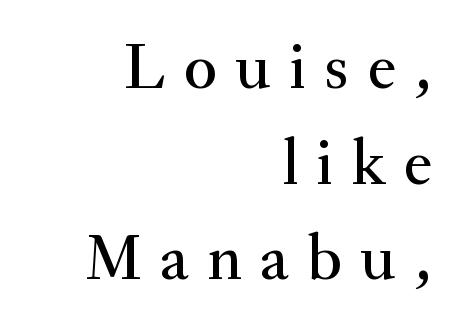
In CSS terms this would be text-align: right. This sample has the flowing, uneven cadence of proportional lettering. Vertically, the passage feels balanced, rows spaced as you'd expect. The words here are not underlined. In terms of posture, this sample is upright.
